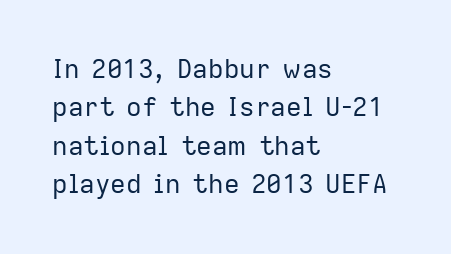
{"italic": "no", "bold": "no", "underline": "no", "align": "left", "line_spacing": "normal", "line_spacing_ratio": 1.48, "letter_spacing": "normal", "letter_spacing_em": 0.0, "glyph_px": 26}
